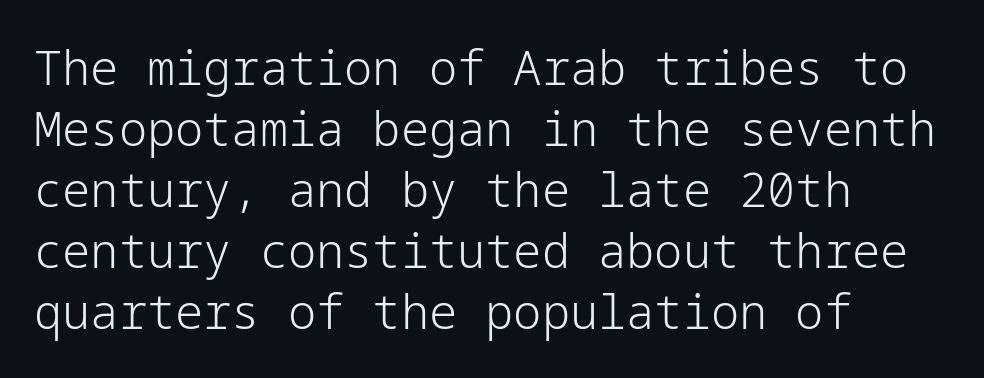
Q: Is the text bold? A: No.
Q: Is the text italic (slanted)? A: No, it is upright.
Q: Is the typeface a serif or a sans-serif typeface? A: Sans-serif.
Q: Is the text underlined? A: No.
Q: How is the paragraph aligned? A: Left-aligned.
Q: Is the spacing between letters normal or unusually wide? A: Normal.
Q: Is the spacing between lines tight, normal or loose? A: Normal.
Q: Width (condensed, normal, or wide)? A: Normal.
Q: Stroke contrast? A: Low.
Q: x-height? A: Medium.
